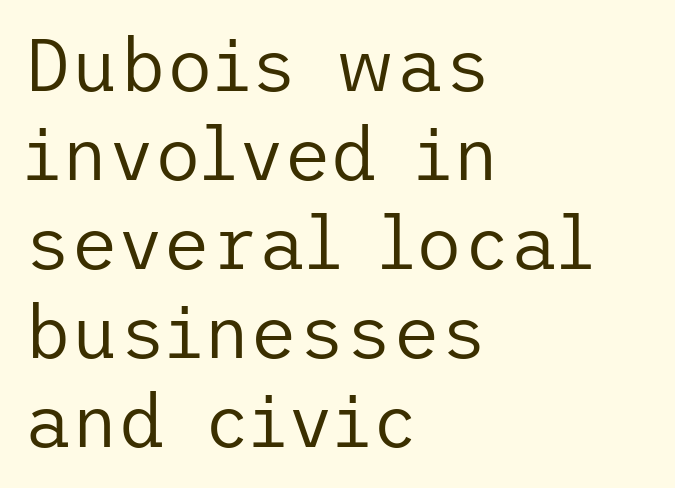
A classic flush-left, rag-right setting is used for this passage. Italic: no, the glyphs are upright roman. The space directly below the letters is spotless. I'd call this a sans setting — the letters go barefoot.
